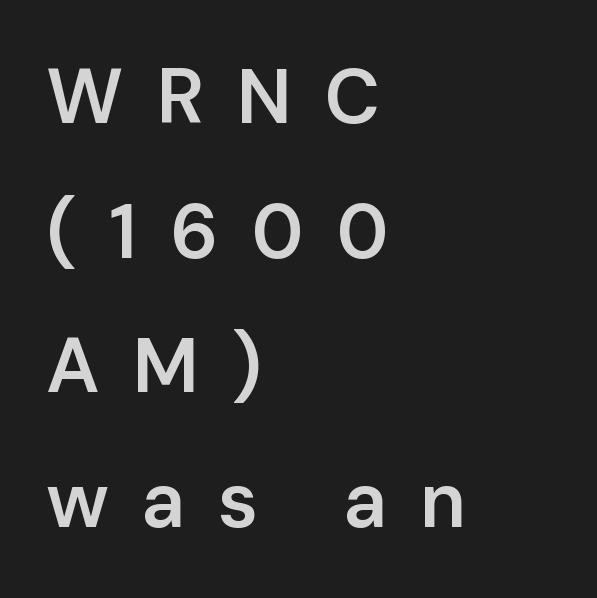
{"serif": "no", "italic": "no", "bold": "semi", "weight": "semibold", "width": "normal", "stroke_contrast": "low", "x_height": "medium", "monospaced": "no", "underline": "no", "align": "left", "line_spacing_ratio": 1.75, "letter_spacing": "wide", "letter_spacing_em": 0.42, "glyph_px": 77}
